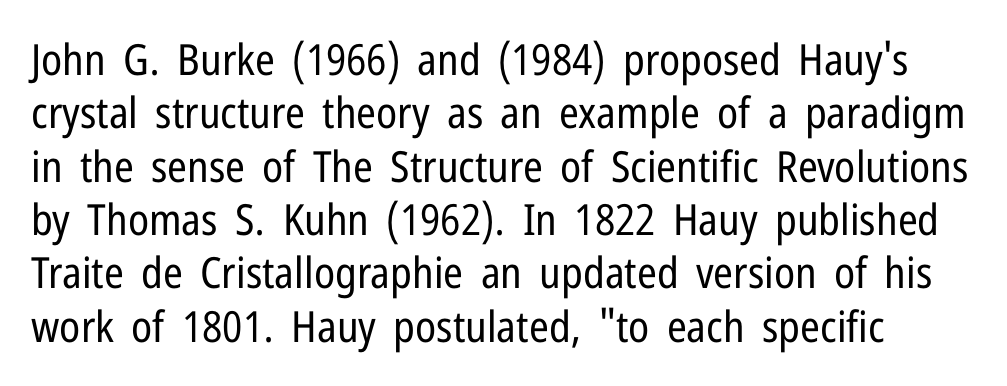
Q: Is the text bold? A: No.
Q: Is the text italic (slanted)? A: No, it is upright.
Q: Is the typeface a serif or a sans-serif typeface? A: Sans-serif.
Q: Is the text underlined? A: No.
Q: Is the spacing between letters normal or unusually wide? A: Normal.
Q: Width (condensed, normal, or wide)? A: Condensed.
Q: Stroke contrast? A: Low.
Q: x-height? A: Medium.
Q: Monospaced? A: No.
